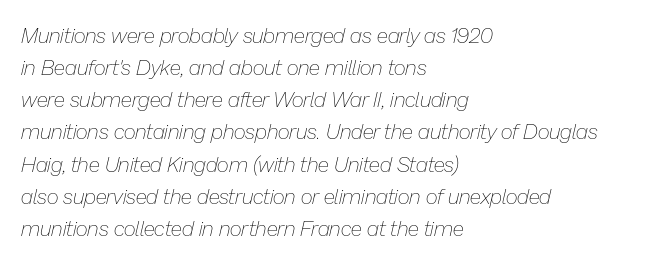
Q: Is the text bold? A: No.
Q: Is the text italic (slanted)? A: Yes, it leans right by about 13 degrees.
Q: Is the text underlined? A: No.
Q: How is the paragraph aligned? A: Left-aligned.
Q: Is the spacing between letters normal or unusually wide? A: Normal.
Q: Is the spacing between lines tight, normal or loose? A: Normal.
